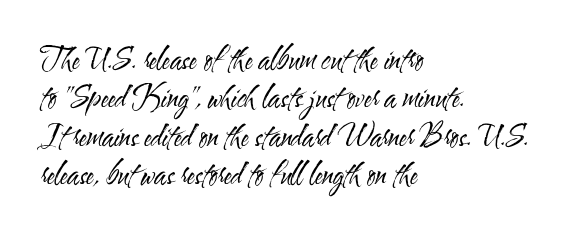
{"serif": "no", "bold": "no", "weight": "regular", "width": "condensed", "stroke_contrast": "medium", "x_height": "small", "monospaced": "no", "underline": "no", "align": "left", "line_spacing": "normal", "line_spacing_ratio": 1.32, "letter_spacing": "normal", "letter_spacing_em": 0.0, "glyph_px": 29}
